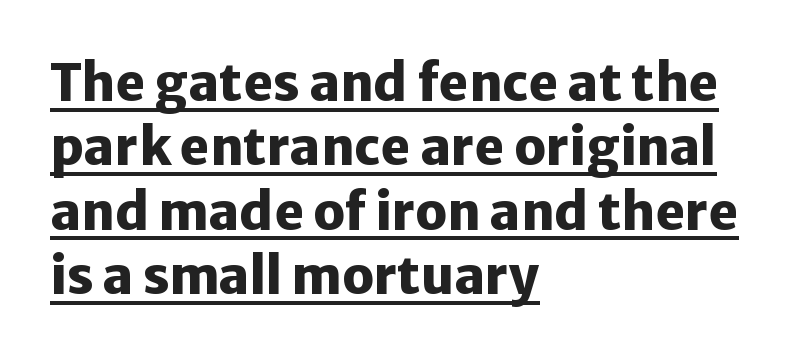
{"serif": "no", "italic": "no", "bold": "yes", "weight": "heavy", "width": "normal", "stroke_contrast": "low", "x_height": "medium", "monospaced": "no", "underline": "yes", "align": "left", "line_spacing": "normal", "line_spacing_ratio": 1.26, "letter_spacing": "normal", "letter_spacing_em": 0.0, "glyph_px": 51}
